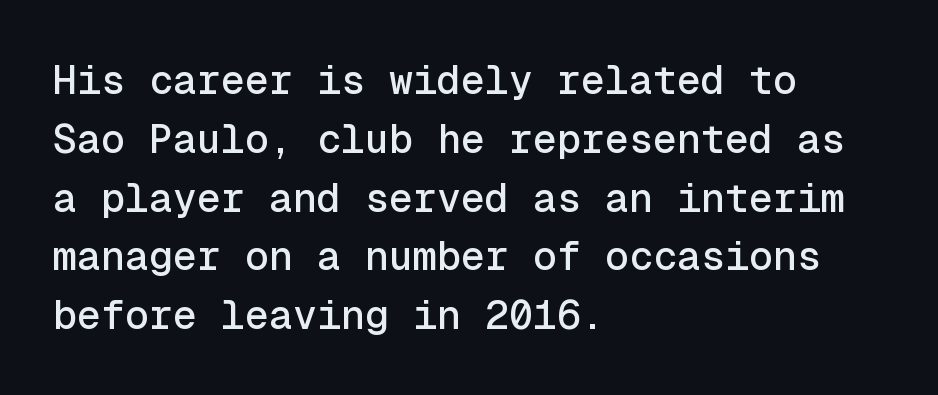
{"serif": "no", "italic": "no", "width": "normal", "x_height": "medium", "monospaced": "yes", "underline": "no", "align": "left", "line_spacing": "normal", "line_spacing_ratio": 1.47, "letter_spacing": "normal", "letter_spacing_em": 0.0, "glyph_px": 40}
